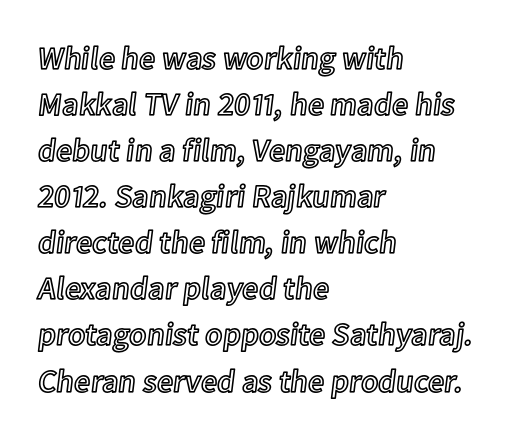
The image shows 32 px text type; set left-aligned, normal line spacing (1.44x), normal letter spacing, not underlined; a medium x-height.
